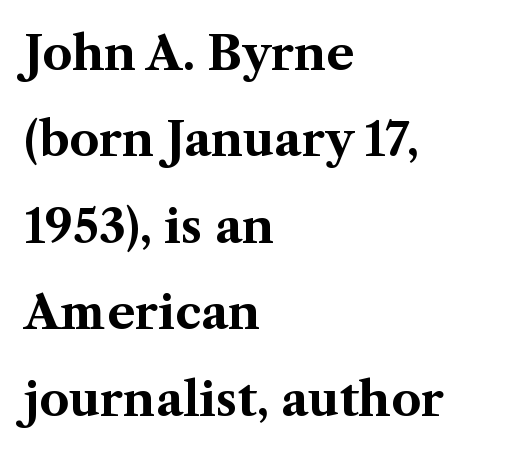
Q: Is the text bold? A: Yes.
Q: Is the text italic (slanted)? A: No, it is upright.
Q: Is the typeface a serif or a sans-serif typeface? A: Serif.
Q: Is the text underlined? A: No.
Q: How is the paragraph aligned? A: Left-aligned.
Q: Is the spacing between letters normal or unusually wide? A: Normal.
Q: Width (condensed, normal, or wide)? A: Normal.
Q: Stroke contrast? A: Medium.
Q: x-height? A: Medium.
Q: Monospaced? A: No.
